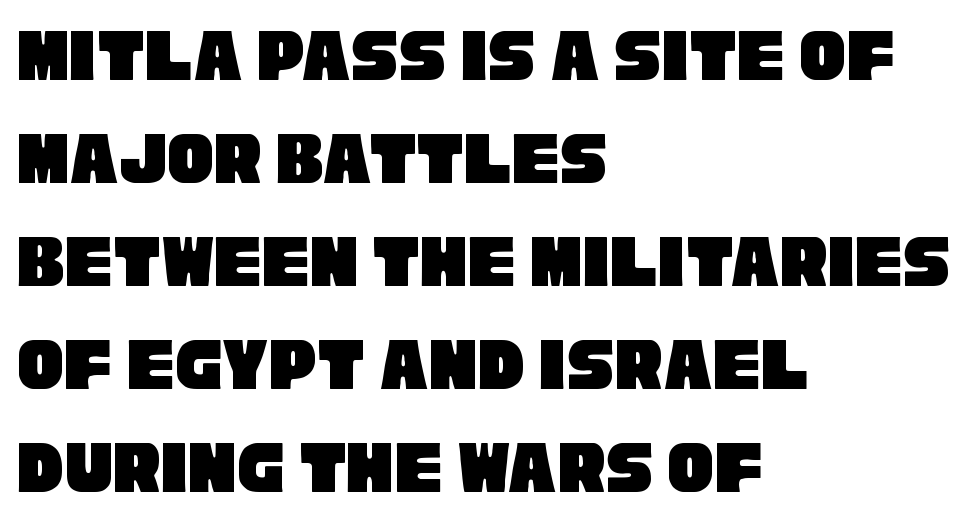
The passage is arranged the way most books set body copy — flush left. A typesetter would call this proportional, since set widths differ per character. Default kerning and tracking; the words read as compact shapes. The specimen omits any rule beneath the text block's lines.
